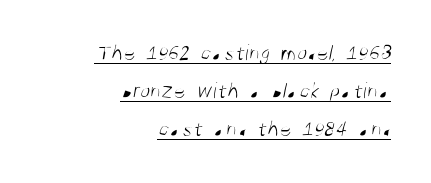
The image shows 23 px text type; set right-aligned, normal line spacing (1.66x), normal letter spacing, underlined.
